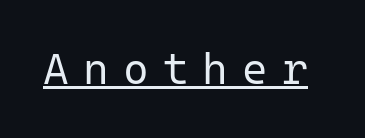
{"serif": "no", "italic": "no", "bold": "no", "weight": "regular", "width": "normal", "stroke_contrast": "low", "x_height": "medium", "monospaced": "yes", "underline": "yes", "letter_spacing": "wide", "letter_spacing_em": 0.32, "glyph_px": 44}
